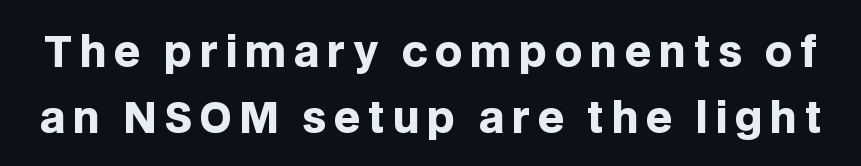
The image shows 42 px heavy sans-serif type, upright; set normal line spacing (1.56x), not underlined; low stroke contrast and a large x-height.
